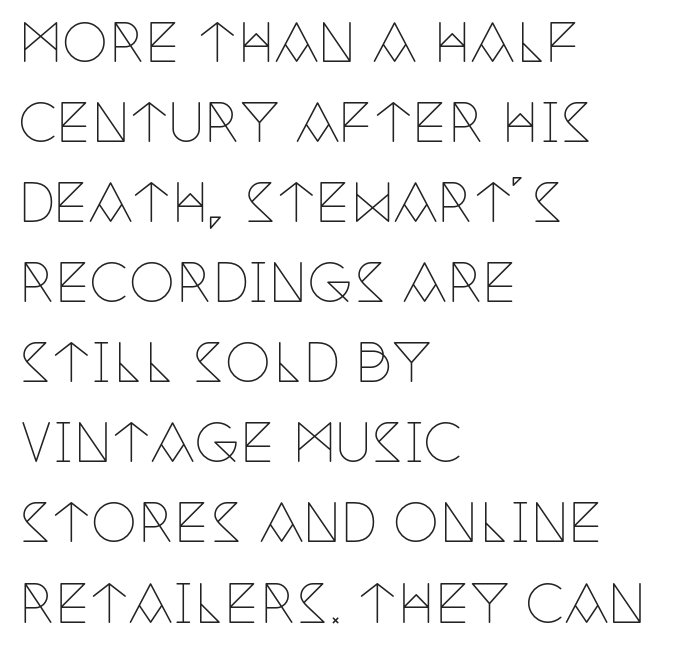
The typeface has the unassuming heft of standard copy or less. Varying glyph widths throughout — classic text-font behaviour. The lettering holds an erect, upright posture throughout. The rendering uses a moderate line-height, typical for paragraphs. You can tell from the footed stems that serif type was used. No extra tracking has been applied to these lines.
